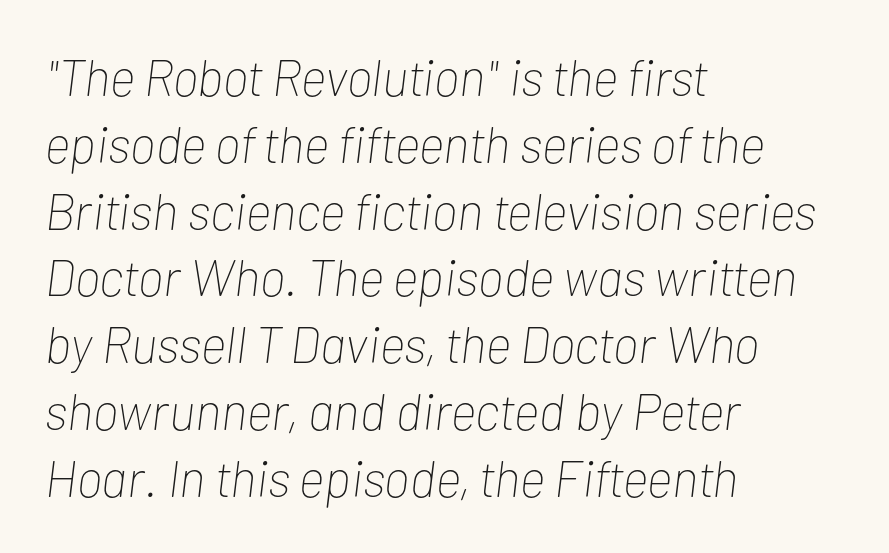
The image shows 51 px thin, condensed type, italic (leaning right); set left-aligned, normal line spacing (1.31x), normal letter spacing, not underlined; low stroke contrast and a medium x-height.
